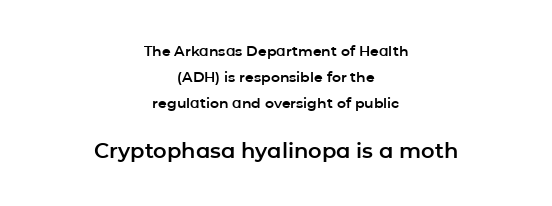
{"italic": "no", "underline": "no", "align": "center", "line_spacing_ratio": 1.86, "letter_spacing": "normal", "letter_spacing_em": 0.0, "larger_block": "second", "size_ratio": 1.5, "glyph_px": 21}
